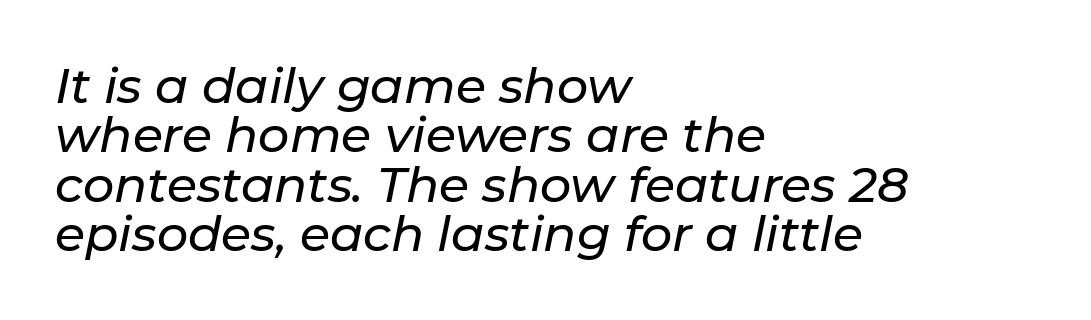
{"italic": "yes", "lean": "right", "slant_degrees": 11, "width": "normal", "stroke_contrast": "low", "x_height": "medium", "monospaced": "no", "underline": "no", "align": "left", "line_spacing": "tight", "line_spacing_ratio": 1.01, "letter_spacing": "normal", "letter_spacing_em": 0.0, "glyph_px": 49}
